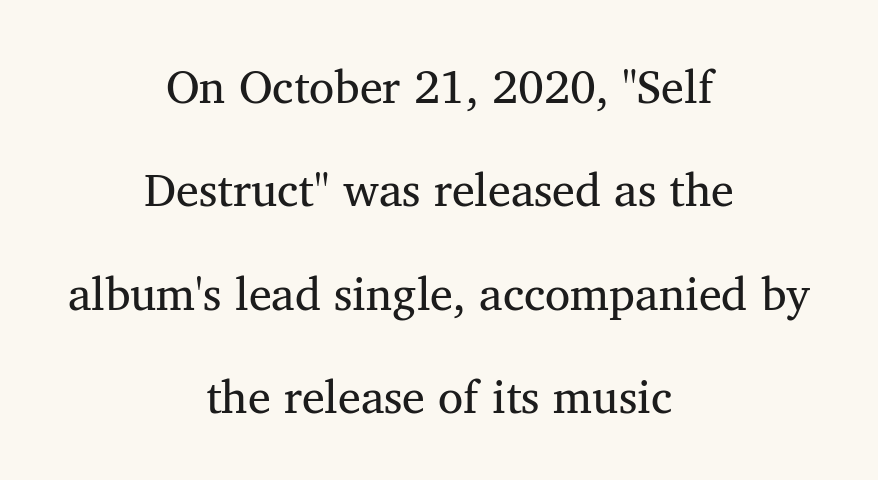
Descenders hang freely into open space. Is there any slant? The stems are plumb. Vertical stems look standard width or narrower in stroke. The passage is arranged like a title page — every line centered.
